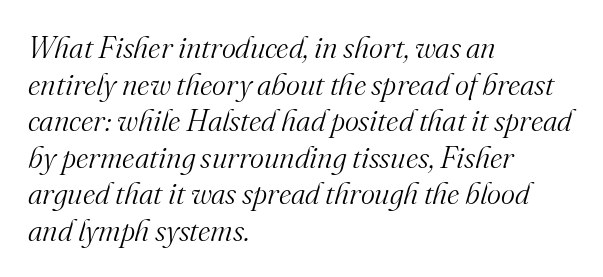
{"serif": "yes", "italic": "yes", "lean": "right", "slant_degrees": 16, "bold": "no", "weight": "light", "width": "normal", "stroke_contrast": "medium", "x_height": "small", "monospaced": "no", "underline": "no", "align": "left", "line_spacing_ratio": 1.22, "letter_spacing": "normal", "letter_spacing_em": 0.0, "glyph_px": 30}
